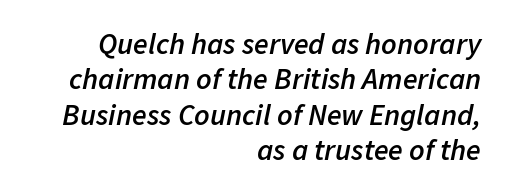
{"italic": "yes", "lean": "right", "slant_degrees": 11, "bold": "semi", "weight": "semibold", "width": "normal", "stroke_contrast": "low", "x_height": "medium", "monospaced": "no", "underline": "no", "align": "right", "line_spacing_ratio": 1.18, "letter_spacing": "normal", "letter_spacing_em": 0.0, "glyph_px": 30}
